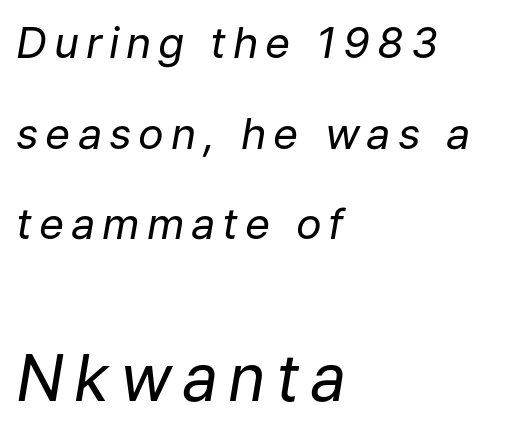
{"italic": "yes", "lean": "right", "slant_degrees": 9, "bold": "no", "weight": "regular", "width": "normal", "stroke_contrast": "low", "x_height": "medium", "monospaced": "no", "underline": "no", "align": "left", "line_spacing": "loose", "line_spacing_ratio": 2.11, "larger_block": "second", "size_ratio": 1.49, "glyph_px": 64}
